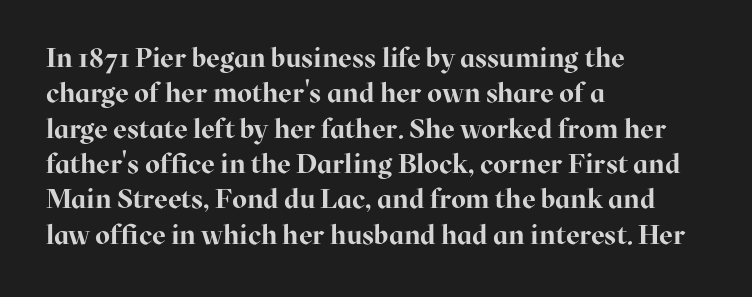
The image shows 27 px bold type, upright; set left-aligned, normal line spacing (1.31x), normal letter spacing, not underlined.
